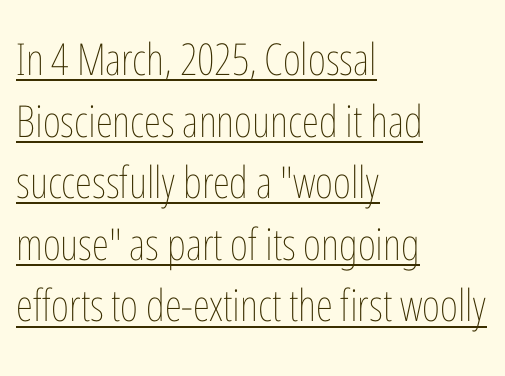
Q: Is the text bold? A: No.
Q: Is the text italic (slanted)? A: No, it is upright.
Q: Is the text underlined? A: Yes.
Q: How is the paragraph aligned? A: Left-aligned.
Q: Is the spacing between letters normal or unusually wide? A: Normal.
Q: Is the spacing between lines tight, normal or loose? A: Normal.
Q: Width (condensed, normal, or wide)? A: Condensed.
Q: Stroke contrast? A: Low.
Q: x-height? A: Medium.
Q: Monospaced? A: No.
